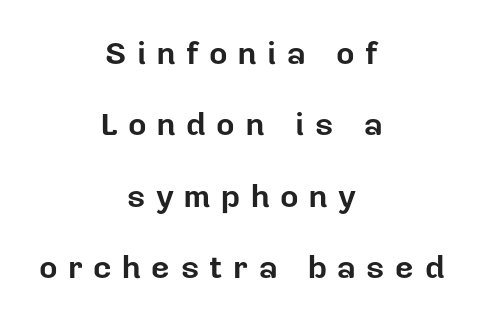
Q: Is the text bold? A: Yes.
Q: Is the text italic (slanted)? A: No, it is upright.
Q: Is the typeface a serif or a sans-serif typeface? A: Sans-serif.
Q: Is the text underlined? A: No.
Q: How is the paragraph aligned? A: Centered.
Q: Is the spacing between letters normal or unusually wide? A: Unusually wide.
Q: Is the spacing between lines tight, normal or loose? A: Loose.
Q: Width (condensed, normal, or wide)? A: Normal.
Q: Stroke contrast? A: Low.
Q: x-height? A: Medium.
Q: Monospaced? A: No.
